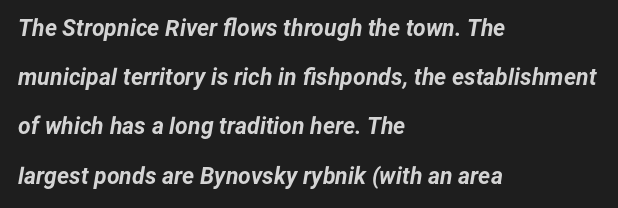
{"italic": "yes", "lean": "right", "slant_degrees": 12, "bold": "yes", "underline": "no", "align": "left", "line_spacing": "loose", "line_spacing_ratio": 2.14, "letter_spacing": "normal", "letter_spacing_em": 0.0, "glyph_px": 23}
